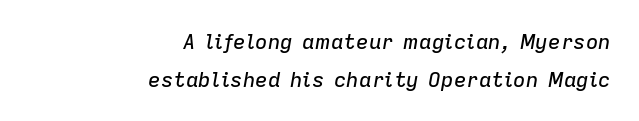
The image shows 21 px text type, italic (leaning right); set right-aligned, line spacing 1.79x, normal letter spacing, not underlined.
